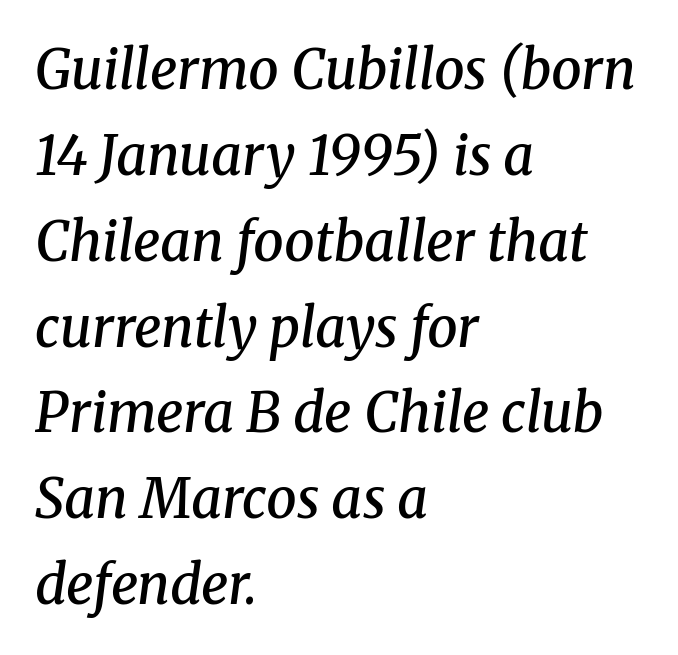
The image shows 54 px semibold serif type, italic (leaning right); set left-aligned, normal line spacing (1.59x), normal letter spacing, not underlined; medium stroke contrast and a medium x-height.
